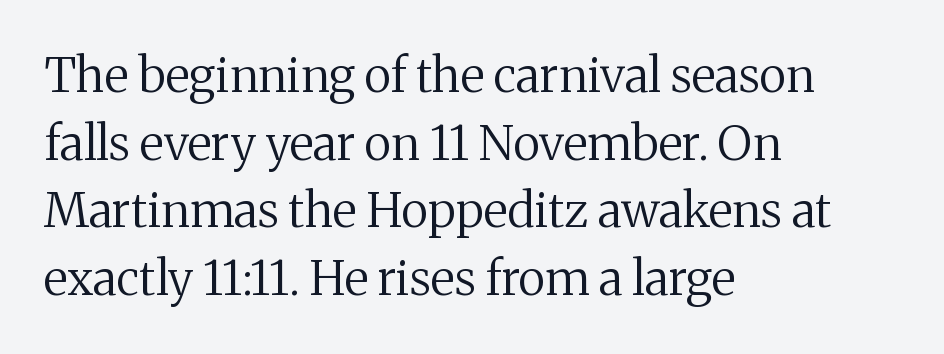
Q: Is the text bold? A: No.
Q: Is the text italic (slanted)? A: No, it is upright.
Q: Is the typeface a serif or a sans-serif typeface? A: Serif.
Q: Is the text underlined? A: No.
Q: How is the paragraph aligned? A: Left-aligned.
Q: Is the spacing between letters normal or unusually wide? A: Normal.
Q: Is the spacing between lines tight, normal or loose? A: Normal.
Q: Width (condensed, normal, or wide)? A: Normal.
Q: Stroke contrast? A: Medium.
Q: x-height? A: Medium.
Q: Monospaced? A: No.
